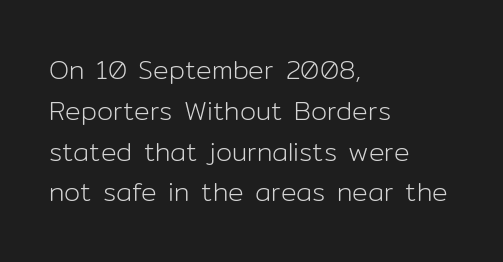
The image shows 26 px text type, upright; set left-aligned, normal line spacing (1.57x), normal letter spacing, not underlined.
